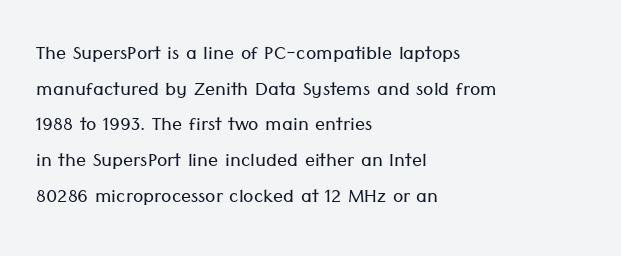
{"italic": "no", "bold": "no", "underline": "no", "align": "left", "line_spacing": "normal", "line_spacing_ratio": 1.43, "letter_spacing": "normal", "letter_spacing_em": 0.0, "glyph_px": 25}
